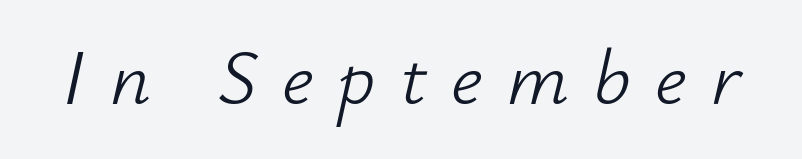
The image shows 79 px light type, italic (leaning right); set unusually wide letter spacing (+0.31 em), not underlined; low stroke contrast and a small x-height.
